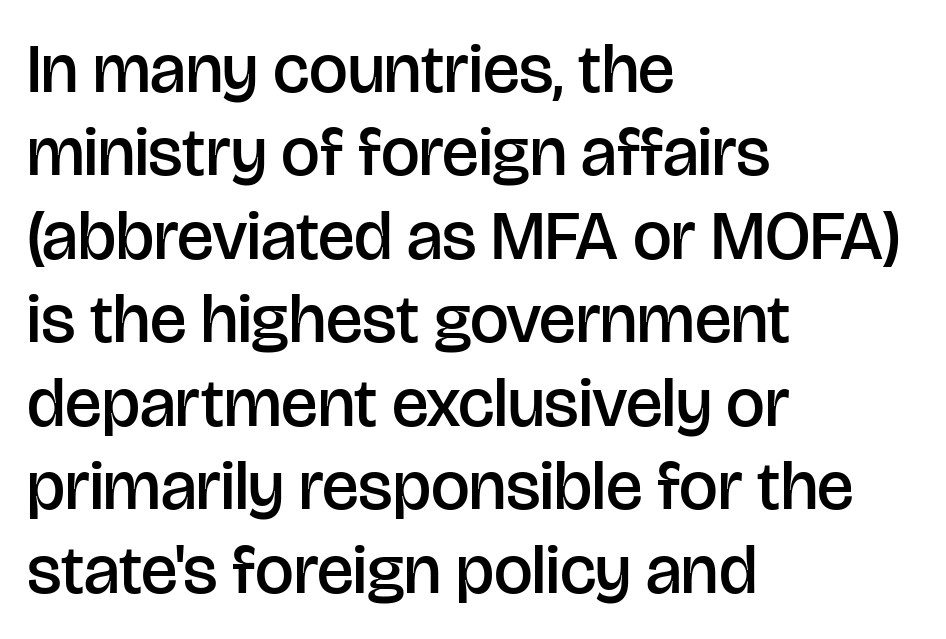
Grotesque or geometric, the face here clearly has no serifs. Clear beneath every line of the passage. The rendering uses natural spacing where letterforms have individual widths. In terms of posture, this sample is upright.
